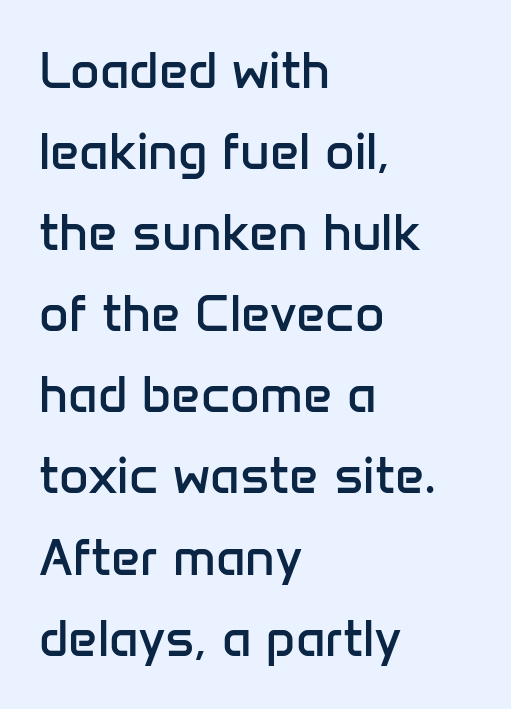
{"serif": "no", "italic": "no", "bold": "no", "weight": "regular", "width": "normal", "stroke_contrast": "low", "x_height": "medium", "monospaced": "no", "underline": "no", "align": "left", "line_spacing": "normal", "line_spacing_ratio": 1.59, "letter_spacing": "normal", "letter_spacing_em": 0.0, "glyph_px": 51}
